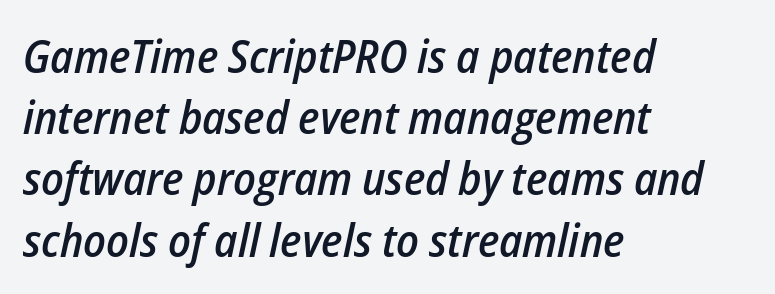
{"italic": "yes", "lean": "right", "slant_degrees": 12, "bold": "semi", "weight": "semibold", "width": "condensed", "stroke_contrast": "low", "x_height": "medium", "monospaced": "no", "underline": "no", "align": "left", "line_spacing": "normal", "line_spacing_ratio": 1.33, "letter_spacing": "normal", "letter_spacing_em": 0.0, "glyph_px": 46}
